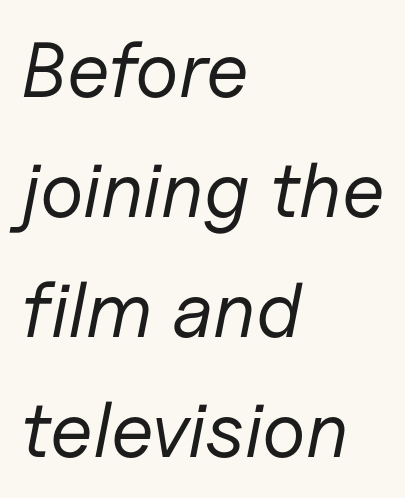
The space directly below the letters is spotless. Unbolded letterforms with no extra heft. These lines are rendered in a variable-pitch font. Leftover space on each line is placed entirely after the last word. Compared with typical body copy, the letter spacing here is the same. The rows are spaced the way most documents space them.
